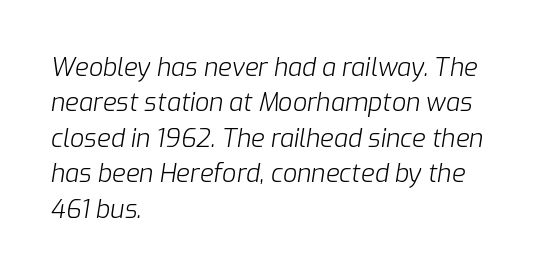
{"italic": "yes", "lean": "right", "slant_degrees": 9, "bold": "no", "underline": "no", "align": "left", "line_spacing": "normal", "line_spacing_ratio": 1.42, "letter_spacing": "normal", "letter_spacing_em": 0.0, "glyph_px": 25}
